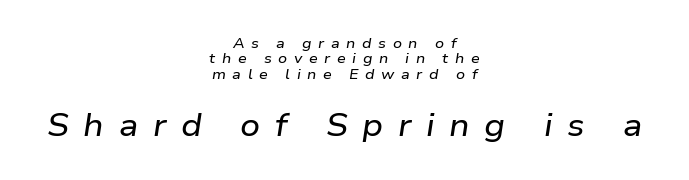
The image shows 31 px wide type, italic (leaning right); set centered, tight line spacing (1.1x), unusually wide letter spacing (+0.47 em), not underlined; the second (bottom) block is 2.21x larger; low stroke contrast and a medium x-height.
